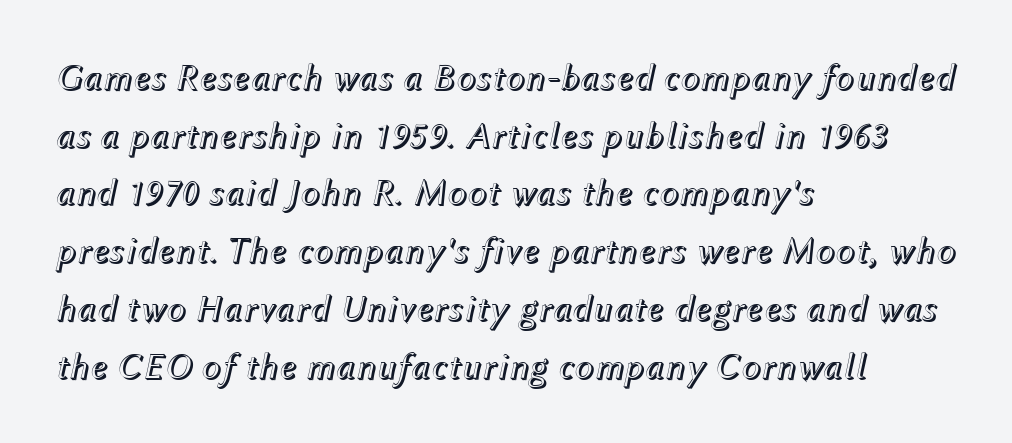
{"italic": "yes", "lean": "right", "slant_degrees": 12, "width": "normal", "x_height": "medium", "monospaced": "no", "underline": "no", "align": "left", "line_spacing": "normal", "line_spacing_ratio": 1.56, "letter_spacing": "normal", "letter_spacing_em": 0.0, "glyph_px": 37}
